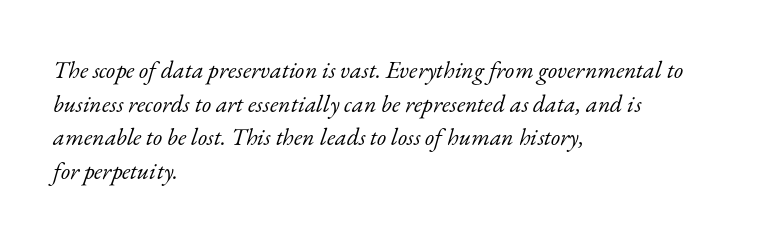
{"italic": "yes", "lean": "right", "slant_degrees": 17, "bold": "no", "underline": "no", "align": "left", "line_spacing": "normal", "line_spacing_ratio": 1.4, "letter_spacing": "normal", "letter_spacing_em": 0.0, "glyph_px": 24}
